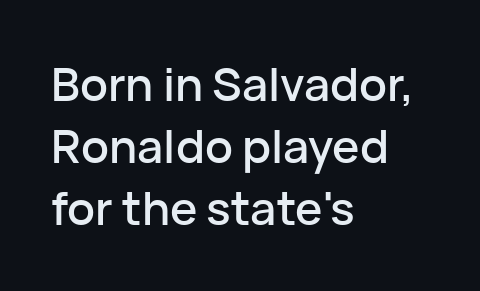
{"serif": "no", "italic": "no", "width": "normal", "stroke_contrast": "low", "x_height": "medium", "monospaced": "no", "underline": "no", "align": "left", "line_spacing": "normal", "line_spacing_ratio": 1.35, "letter_spacing": "normal", "letter_spacing_em": 0.0, "glyph_px": 46}
